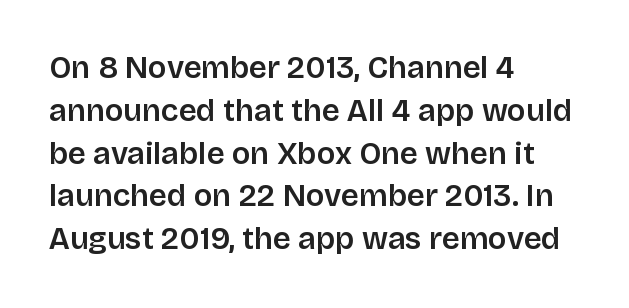
Q: Is the text italic (slanted)? A: No, it is upright.
Q: Is the typeface a serif or a sans-serif typeface? A: Sans-serif.
Q: Is the text underlined? A: No.
Q: How is the paragraph aligned? A: Left-aligned.
Q: Is the spacing between letters normal or unusually wide? A: Normal.
Q: Is the spacing between lines tight, normal or loose? A: Normal.
Q: Width (condensed, normal, or wide)? A: Normal.
Q: Stroke contrast? A: Low.
Q: x-height? A: Large.
Q: Monospaced? A: No.
